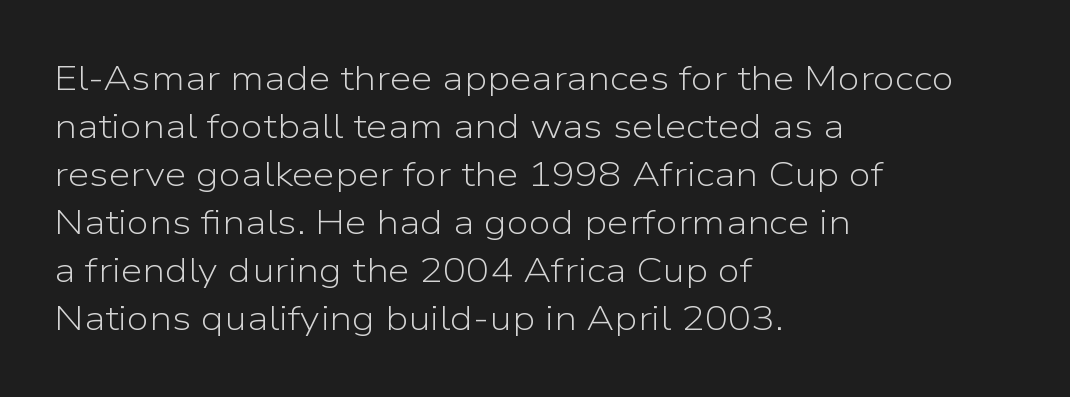
The letterforms sit shoulder to shoulder at normal distance. Notice how the stems are strictly vertical — no italics here. Decoration check: the copy has no underline. You could not count columns in this text — the font is proportionally spaced. Check where the strokes stop: nothing finishes them off — pure sans.
